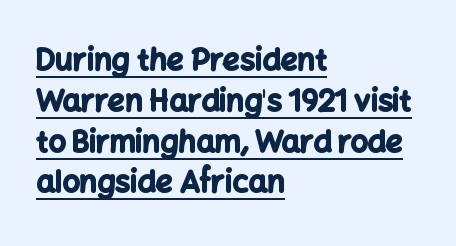
The image shows 30 px bold sans-serif type, upright; set left-aligned, normal line spacing (1.36x), normal letter spacing, underlined; low stroke contrast and a medium x-height.
